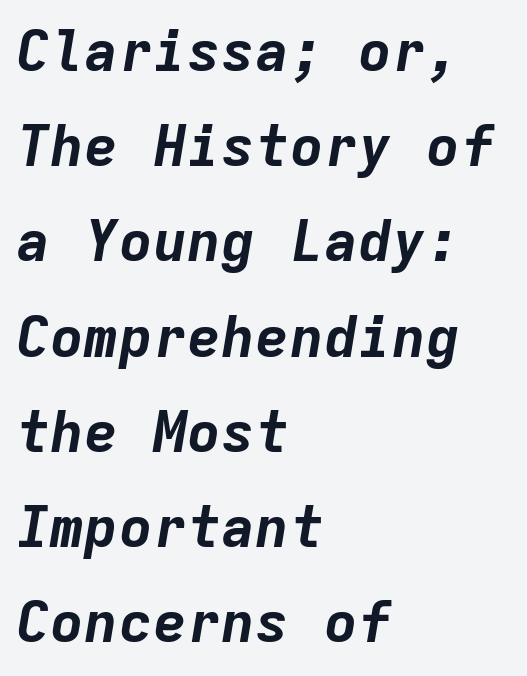
The image shows 57 px bold type, italic (leaning right), monospaced; set left-aligned, normal line spacing (1.67x), normal letter spacing, not underlined; low stroke contrast and a medium x-height.
